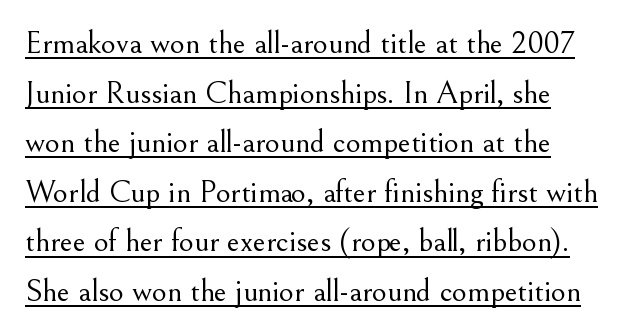
{"serif": "yes", "italic": "no", "bold": "no", "weight": "light", "width": "normal", "stroke_contrast": "medium", "x_height": "small", "monospaced": "no", "underline": "yes", "line_spacing": "normal", "line_spacing_ratio": 1.55, "letter_spacing": "normal", "letter_spacing_em": 0.0, "glyph_px": 32}
